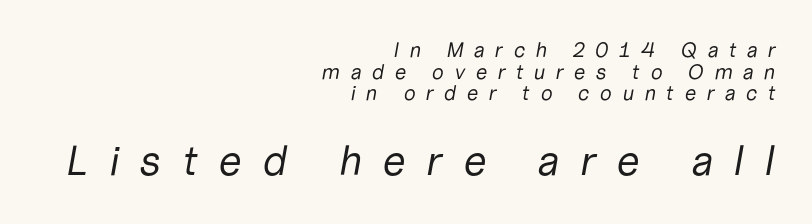
{"italic": "yes", "lean": "right", "slant_degrees": 10, "bold": "no", "weight": "regular", "width": "normal", "stroke_contrast": "low", "x_height": "medium", "monospaced": "no", "underline": "no", "align": "right", "line_spacing": "tight", "line_spacing_ratio": 1.03, "letter_spacing": "wide", "letter_spacing_em": 0.48, "larger_block": "second", "size_ratio": 2.0, "glyph_px": 42}
